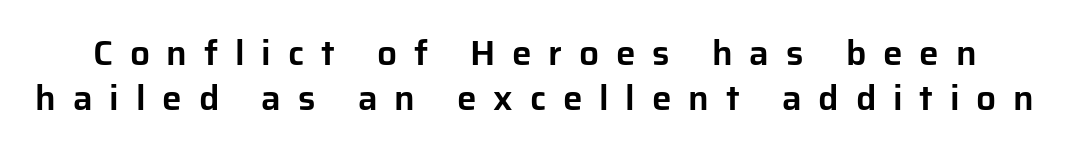
{"serif": "no", "italic": "no", "width": "normal", "stroke_contrast": "low", "x_height": "medium", "monospaced": "no", "underline": "no", "line_spacing": "normal", "line_spacing_ratio": 1.28, "letter_spacing": "wide", "letter_spacing_em": 0.48, "glyph_px": 35}
